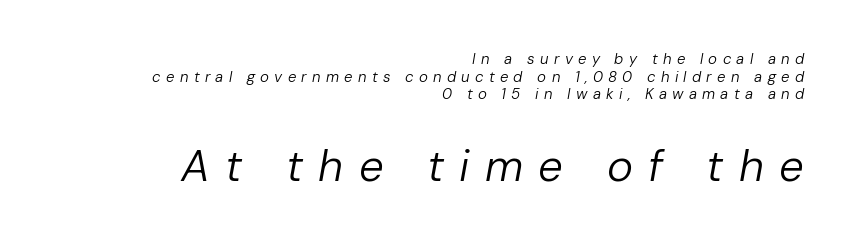
The image shows 44 px regular-weight type, italic (leaning right); set right-aligned, line spacing 1.18x, unusually wide letter spacing (+0.35 em), not underlined; the second (bottom) block is 2.93x larger; low stroke contrast and a medium x-height.
